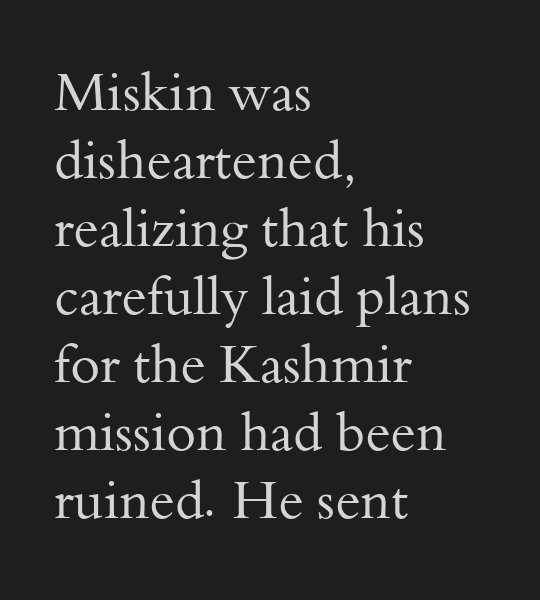
{"serif": "yes", "italic": "no", "bold": "no", "weight": "regular", "width": "normal", "stroke_contrast": "medium", "x_height": "small", "monospaced": "no", "underline": "no", "align": "left", "line_spacing": "normal", "line_spacing_ratio": 1.26, "letter_spacing": "normal", "letter_spacing_em": 0.0, "glyph_px": 54}
